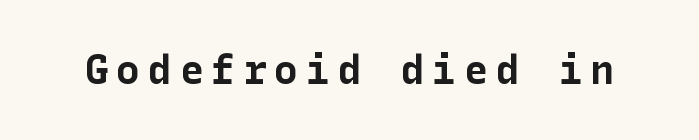
The image shows 40 px bold sans-serif type, upright; set not underlined; low stroke contrast and a medium x-height.
